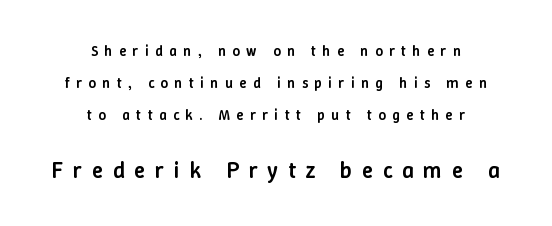
{"italic": "no", "bold": "semi", "underline": "no", "align": "center", "line_spacing": "loose", "line_spacing_ratio": 2.12, "letter_spacing": "wide", "letter_spacing_em": 0.42, "larger_block": "second", "size_ratio": 1.53, "glyph_px": 23}
